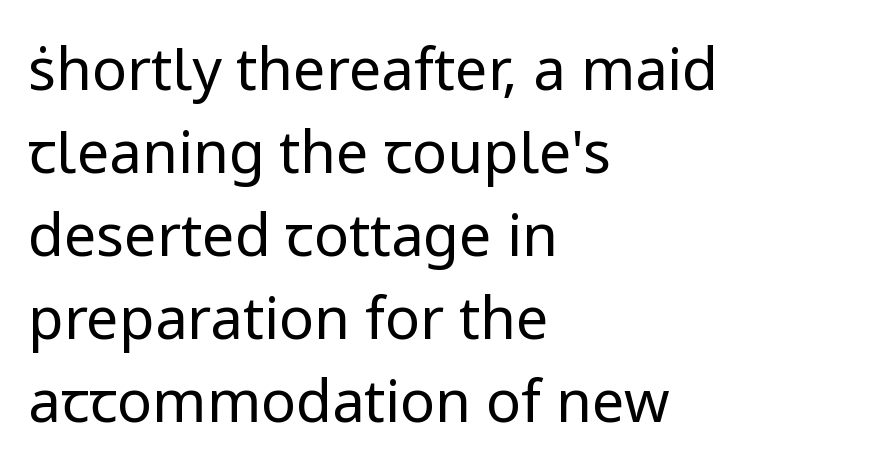
{"serif": "no", "italic": "no", "bold": "no", "weight": "regular", "width": "normal", "stroke_contrast": "low", "x_height": "medium", "monospaced": "no", "underline": "no", "align": "left", "line_spacing": "normal", "line_spacing_ratio": 1.43, "letter_spacing": "normal", "letter_spacing_em": 0.0, "glyph_px": 58}
